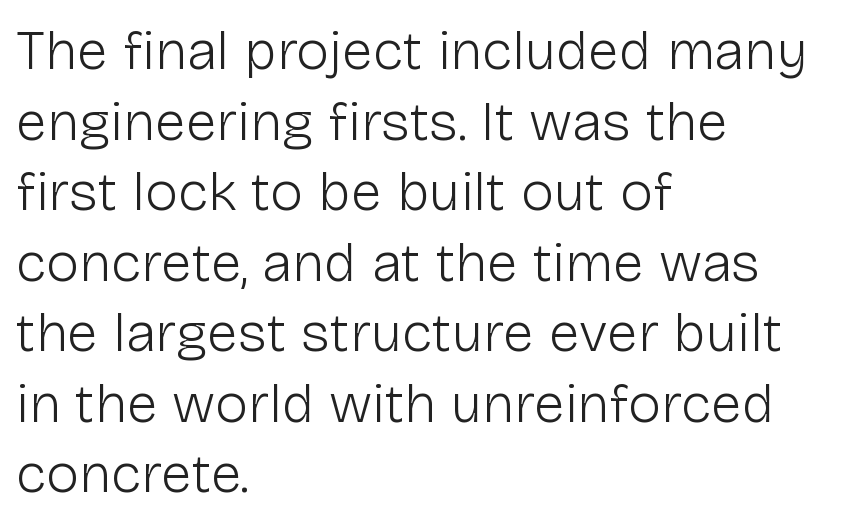
The setting favours the left margin, as ordinary paragraphs usually do. This is sans-serif lettering, the kind often seen on screens and signage. Is there much room between lines? A standard amount, neither cramped nor airy. Nope, not italic — everything's standing straight.
